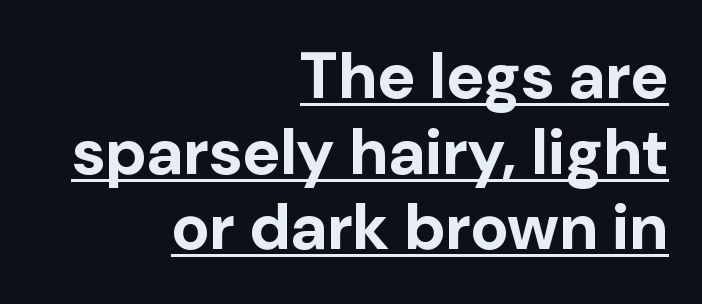
These words are printed bold, with thick strokes throughout. Unlike italic type, these characters show no tilt at all. Honestly, the underline is the first thing you notice here. Short note: letters normally spaced.
